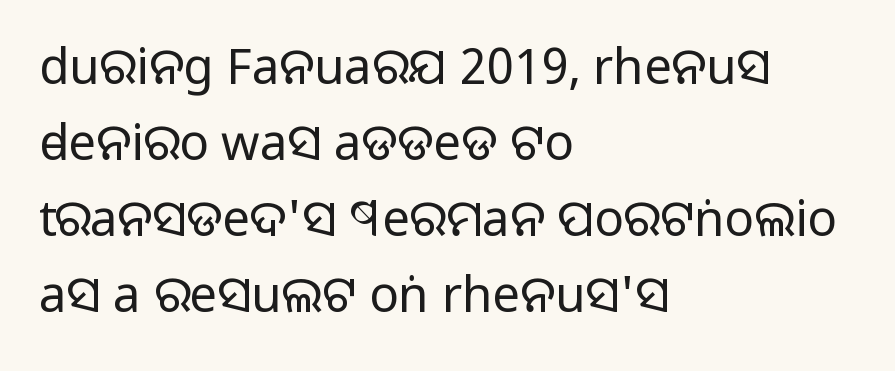
Q: Is the text bold? A: No.
Q: Is the text italic (slanted)? A: No, it is upright.
Q: Is the typeface a serif or a sans-serif typeface? A: Sans-serif.
Q: Is the text underlined? A: No.
Q: How is the paragraph aligned? A: Left-aligned.
Q: Is the spacing between letters normal or unusually wide? A: Normal.
Q: Is the spacing between lines tight, normal or loose? A: Normal.
Q: Width (condensed, normal, or wide)? A: Normal.
Q: Stroke contrast? A: Low.
Q: x-height? A: Large.
Q: Monospaced? A: No.
